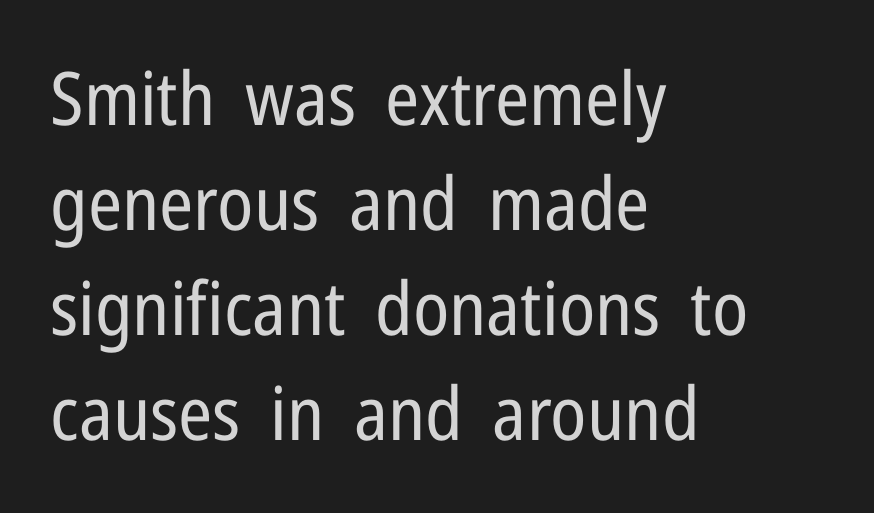
The image shows 74 px regular-weight, condensed sans-serif type, upright; set left-aligned, normal line spacing (1.42x), normal letter spacing, not underlined; low stroke contrast and a medium x-height.
